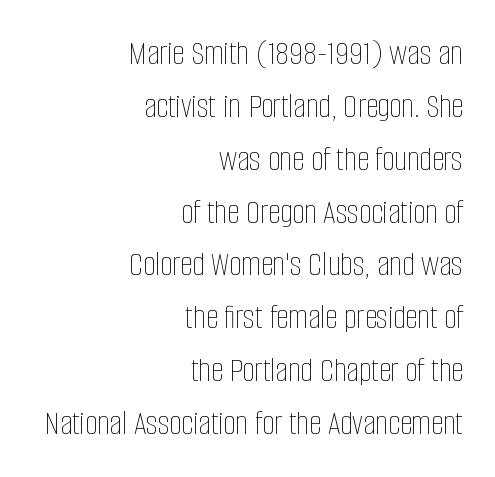
Nope, not italic — everything's standing straight. Teacher's note: observe the even right margin — that is flush-right alignment. The passage shown has conventional tracking throughout. Is this a fixed-width face? No — the glyphs have proportional, varying widths. Decoration check: the copy has no underline. Is this a heavy cut? Hardly; it is regular or lighter.
